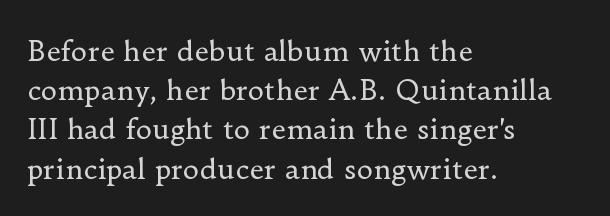
Q: Is the text bold? A: No.
Q: Is the text italic (slanted)? A: No, it is upright.
Q: Is the typeface a serif or a sans-serif typeface? A: Serif.
Q: Is the text underlined? A: No.
Q: How is the paragraph aligned? A: Left-aligned.
Q: Is the spacing between letters normal or unusually wide? A: Normal.
Q: Is the spacing between lines tight, normal or loose? A: Normal.
Q: Width (condensed, normal, or wide)? A: Normal.
Q: Stroke contrast? A: Low.
Q: x-height? A: Small.
Q: Monospaced? A: No.
